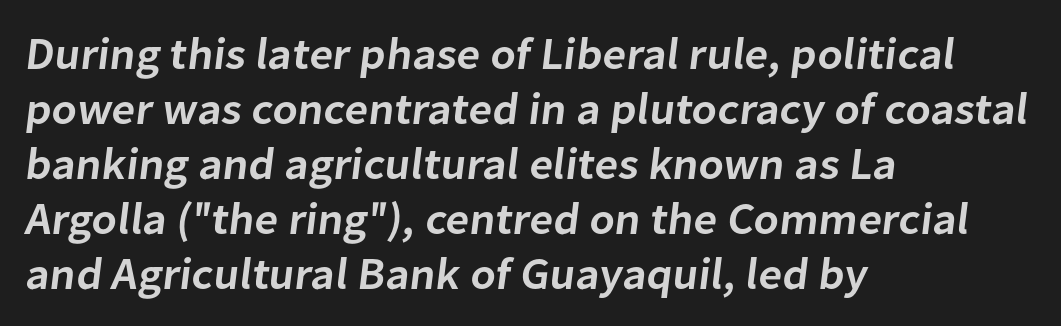
{"serif": "no", "bold": "semi", "weight": "semibold", "width": "normal", "stroke_contrast": "low", "x_height": "medium", "monospaced": "no", "underline": "no", "align": "left", "line_spacing_ratio": 1.22, "letter_spacing": "normal", "letter_spacing_em": 0.0, "glyph_px": 45}
